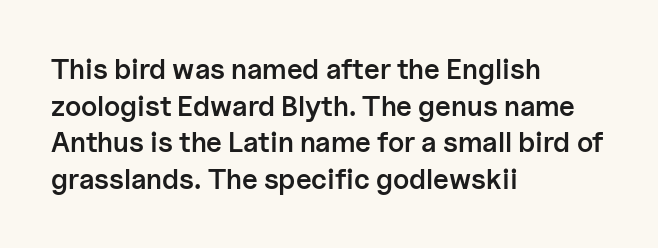
The image shows 28 px semibold sans-serif type, upright; set left-aligned, normal line spacing (1.31x), normal letter spacing, not underlined; low stroke contrast and a medium x-height.
